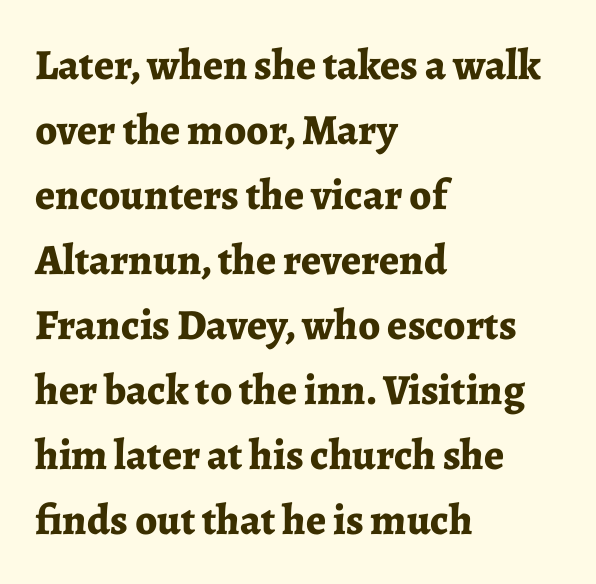
Q: Is the text bold? A: Yes.
Q: Is the text italic (slanted)? A: No, it is upright.
Q: Is the typeface a serif or a sans-serif typeface? A: Serif.
Q: Is the text underlined? A: No.
Q: How is the paragraph aligned? A: Left-aligned.
Q: Is the spacing between letters normal or unusually wide? A: Normal.
Q: Is the spacing between lines tight, normal or loose? A: Normal.
Q: Width (condensed, normal, or wide)? A: Normal.
Q: Stroke contrast? A: Low.
Q: x-height? A: Medium.
Q: Monospaced? A: No.
